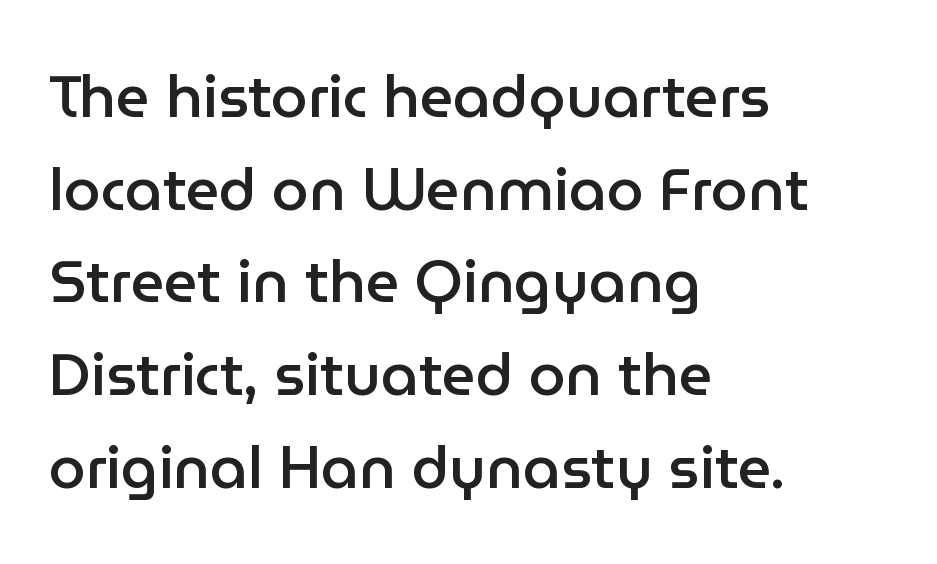
The image shows 59 px semibold sans-serif type, upright; set left-aligned, normal line spacing (1.57x), normal letter spacing, not underlined; low stroke contrast and a medium x-height.
